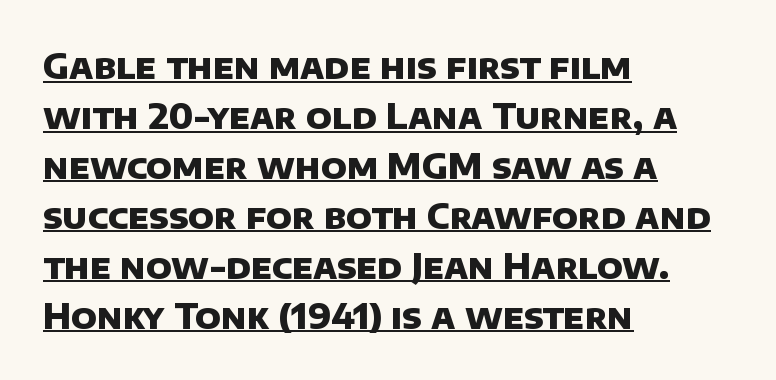
{"serif": "no", "bold": "yes", "weight": "heavy", "width": "normal", "stroke_contrast": "low", "x_height": "large", "monospaced": "no", "underline": "yes", "align": "left", "line_spacing": "normal", "line_spacing_ratio": 1.47, "letter_spacing": "normal", "letter_spacing_em": 0.0, "glyph_px": 34}
